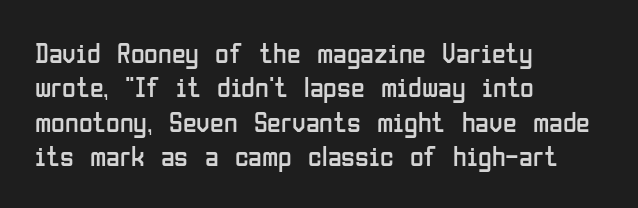
Horizontally, the lines are justified to the leading edge only. Underlining? Definitely not there. Is this a sans? Yes — the strokes have no serifs. Is this a fixed-width face? No — the glyphs have proportional, varying widths. Designer's note — italics off, roman on.
